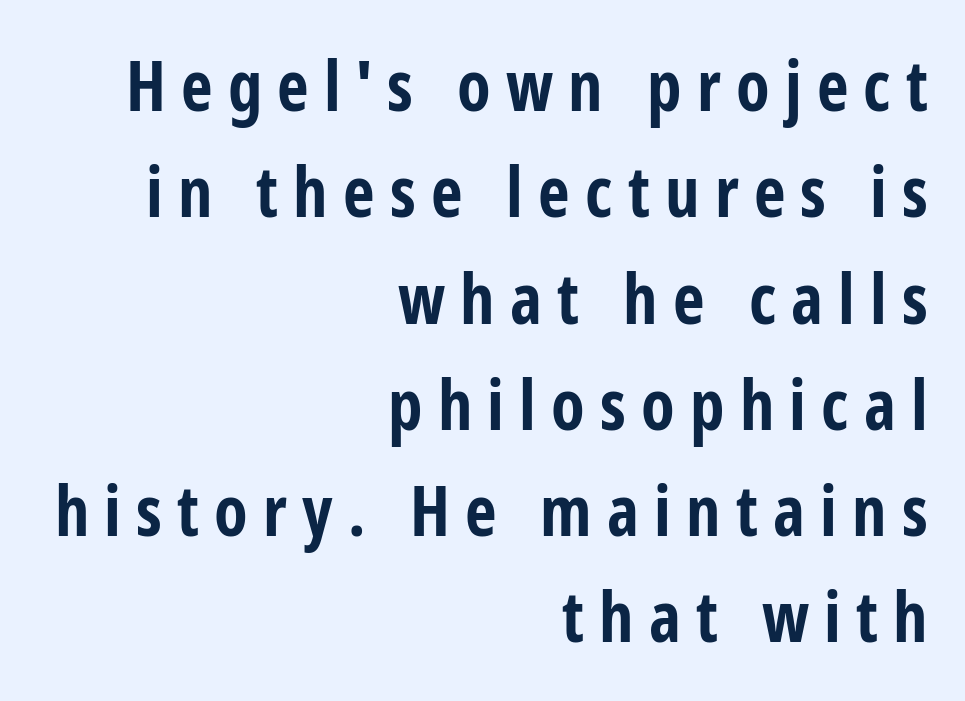
{"serif": "no", "italic": "no", "bold": "yes", "weight": "bold", "width": "condensed", "stroke_contrast": "low", "x_height": "medium", "monospaced": "no", "underline": "no", "align": "right", "line_spacing": "normal", "line_spacing_ratio": 1.54, "letter_spacing": "wide", "letter_spacing_em": 0.22, "glyph_px": 69}
